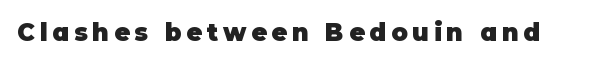
The image shows 24 px bold type, upright; set unusually wide letter spacing (+0.2 em), not underlined.
